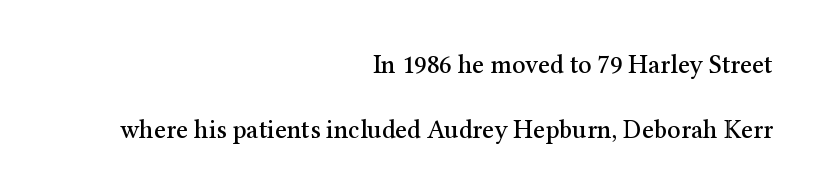
Q: Is the text italic (slanted)? A: No, it is upright.
Q: Is the text underlined? A: No.
Q: How is the paragraph aligned? A: Right-aligned.
Q: Is the spacing between letters normal or unusually wide? A: Normal.
Q: Is the spacing between lines tight, normal or loose? A: Loose.
